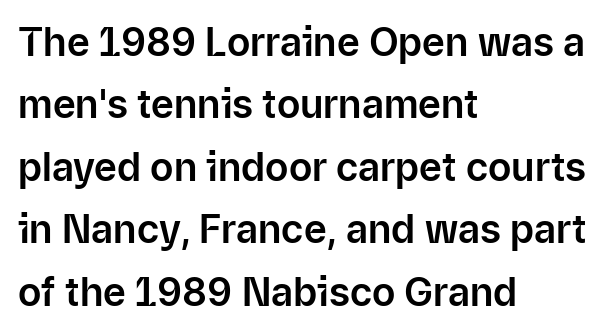
Compared with a centered layout, this one pins lines to the left instead. A typesetter would call this zero additional tracking. A bare baseline throughout the passage. Is there any slant? The stems are plumb. Varying glyph widths throughout — classic text-font behaviour.
